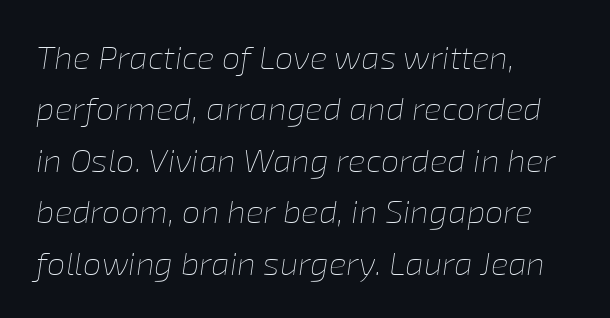
{"italic": "yes", "lean": "right", "slant_degrees": 8, "bold": "no", "weight": "thin", "width": "normal", "stroke_contrast": "low", "x_height": "medium", "monospaced": "no", "underline": "no", "align": "left", "line_spacing": "normal", "line_spacing_ratio": 1.56, "letter_spacing": "normal", "letter_spacing_em": 0.0, "glyph_px": 33}
